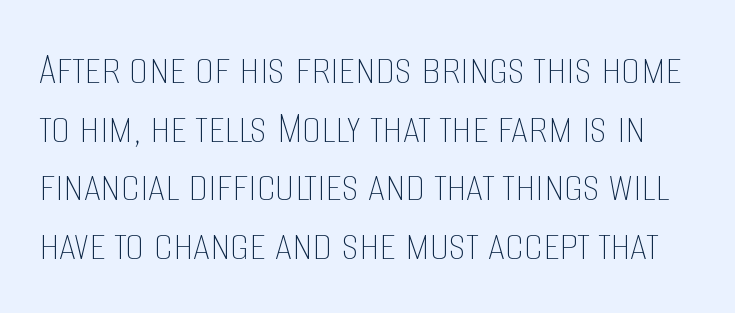
Quick note: not italic, upright. This sample has the flowing, uneven cadence of proportional lettering. What stands out about the letter spacing? Nothing — it is the standard amount. The typeface has the unassuming heft of standard copy or less. Descender tails drop into unmarked territory.
